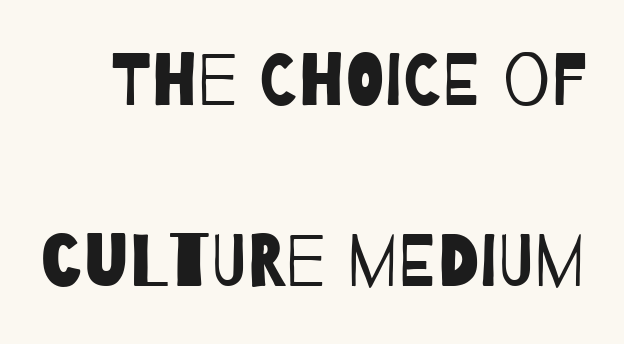
{"serif": "no", "bold": "no", "weight": "regular", "width": "condensed", "stroke_contrast": "low", "x_height": "large", "monospaced": "no", "underline": "no", "line_spacing": "loose", "line_spacing_ratio": 2.44, "letter_spacing": "normal", "letter_spacing_em": 0.0, "glyph_px": 74}
